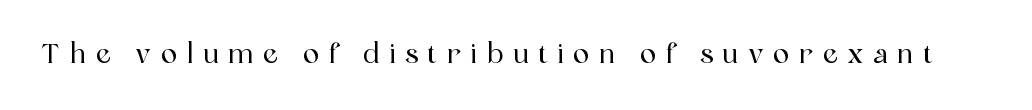
The image shows 27 px text type, upright; set unusually wide letter spacing (+0.35 em), not underlined.
